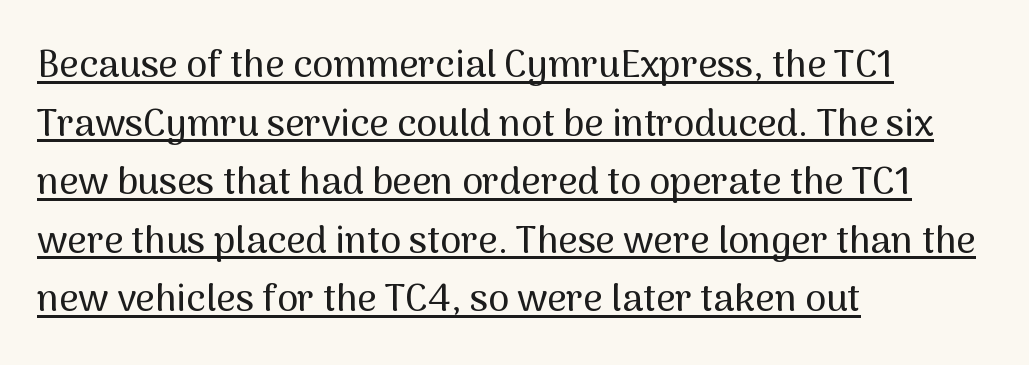
{"serif": "no", "italic": "no", "width": "normal", "stroke_contrast": "medium", "x_height": "medium", "monospaced": "no", "underline": "yes", "align": "left", "line_spacing": "normal", "line_spacing_ratio": 1.54, "letter_spacing": "normal", "letter_spacing_em": 0.0, "glyph_px": 38}
